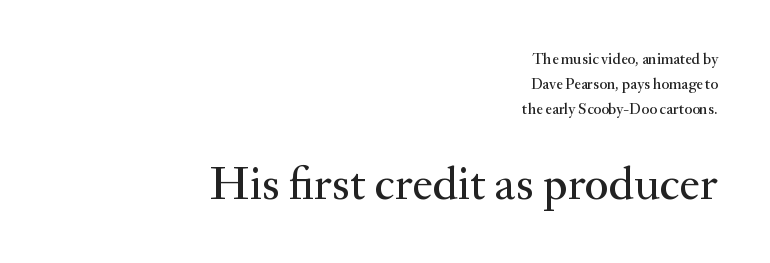
If you drew a line through each stem, it would be perfectly vertical. The passage shown is typed in a proportional face where columns would drift. This rendering leaves character spacing at its baseline value. Leading: standard. Unmarked baselines from the first word to the last. The lines in this sample share a right terminus and differ only in where they begin.
